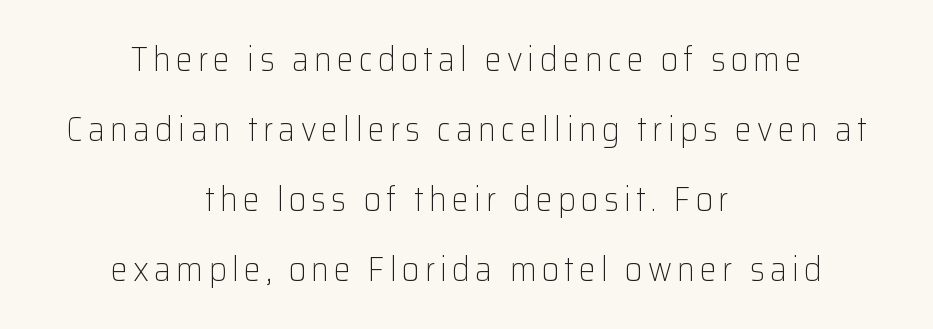
{"serif": "no", "italic": "no", "bold": "no", "weight": "light", "width": "normal", "stroke_contrast": "low", "x_height": "medium", "monospaced": "no", "underline": "no", "align": "center", "line_spacing": "loose", "line_spacing_ratio": 2.06, "glyph_px": 34}
